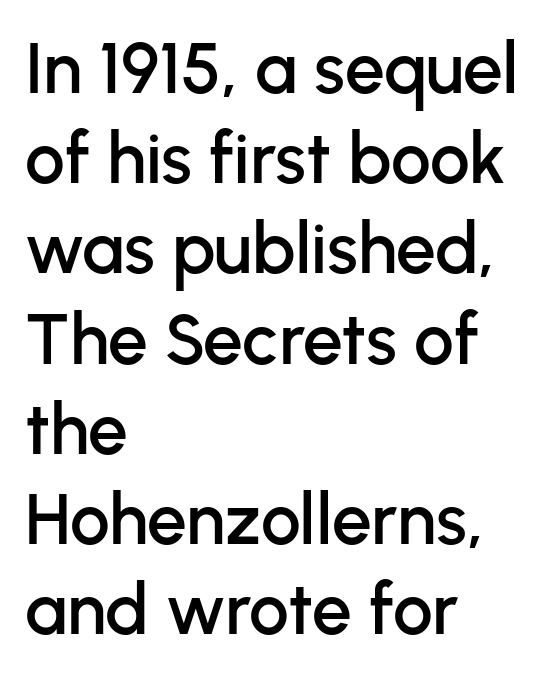
Q: Is the text italic (slanted)? A: No, it is upright.
Q: Is the typeface a serif or a sans-serif typeface? A: Sans-serif.
Q: Is the text underlined? A: No.
Q: How is the paragraph aligned? A: Left-aligned.
Q: Is the spacing between letters normal or unusually wide? A: Normal.
Q: Is the spacing between lines tight, normal or loose? A: Normal.
Q: Width (condensed, normal, or wide)? A: Normal.
Q: Stroke contrast? A: Low.
Q: x-height? A: Medium.
Q: Monospaced? A: No.
